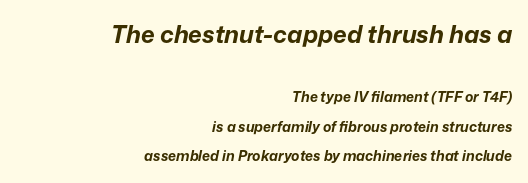
You can tell it's italic because the verticals aren't actually vertical. These lines stand farther apart than default settings would place them. Is the block centered? No — it sits flush against the right margin. Rule under the text: the space is simply empty. I'd describe the lettering as bold — thick and assertive. The line texture is even and compact thanks to regular tracking.
